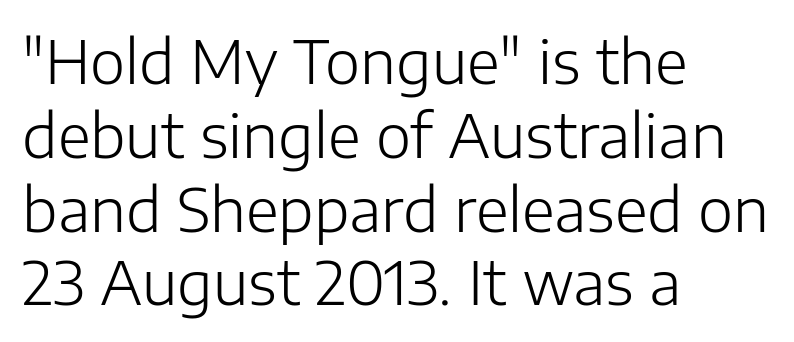
The image shows 60 px light sans-serif type, upright; set left-aligned, line spacing 1.23x, normal letter spacing, not underlined; low stroke contrast and a medium x-height.
